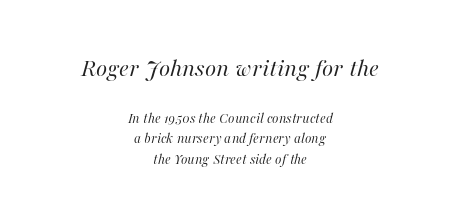
This sample is center-justified, so both line endings float freely. Summary of vertical rhythm: regular, with standard interline spacing. Summary of weight: not heavy and not bold. This layout puts the oversized block above and the modest block below. The passage shown is not underscored anywhere.
